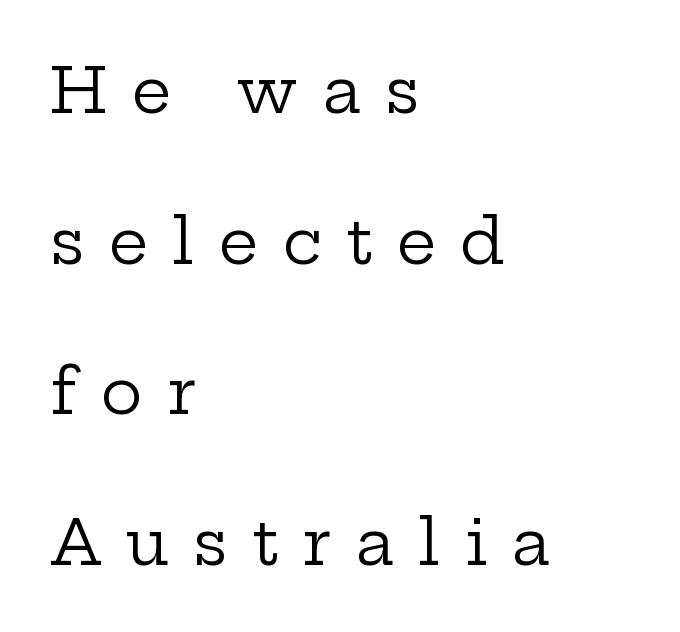
Stroke thickness stays within the range of a standard reading face or lighter. In terms of posture, this sample is upright. Every row of glyphs begins at an identical x-position on the left. What's the leading like? Stretched, with rows far apart. To sum up the face: it has serifs.
